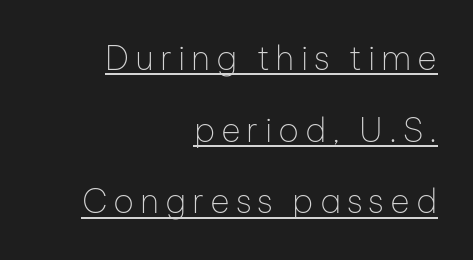
Q: Is the text bold? A: No.
Q: Is the text italic (slanted)? A: No, it is upright.
Q: Is the typeface a serif or a sans-serif typeface? A: Sans-serif.
Q: Is the text underlined? A: Yes.
Q: How is the paragraph aligned? A: Right-aligned.
Q: Is the spacing between lines tight, normal or loose? A: Loose.
Q: Width (condensed, normal, or wide)? A: Normal.
Q: Stroke contrast? A: Low.
Q: x-height? A: Medium.
Q: Monospaced? A: No.
